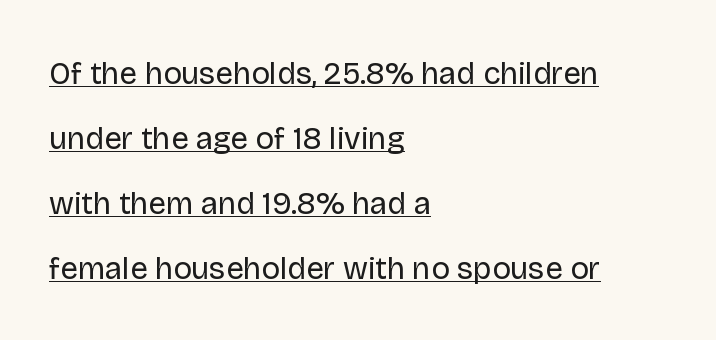
These lines stand farther apart than default settings would place them. These lines are rendered in a variable-pitch font. No feet cap the strokes, marking this as sans-serif type. The letterforms sit shoulder to shoulder at normal distance. A light-to-regular cut is what we see here.
